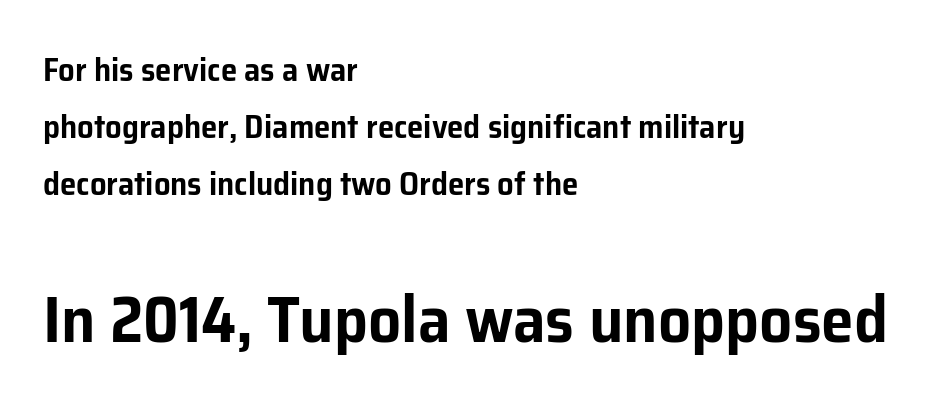
Inter-character spacing is left at the font's built-in metrics. No feet cap the strokes, marking this as sans-serif type. Look at the glyph heights: the lower group is clearly the bigger setting. A roman cut, with each character standing at attention. Just letters on the line, the space beneath them empty. Casual observation: everything's shoved over to the left.
